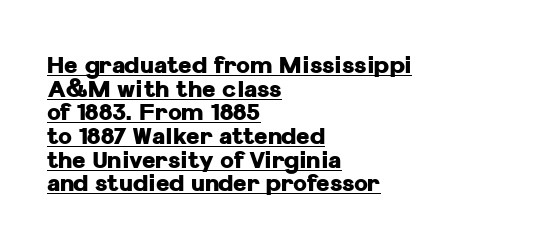
The image shows 23 px bold type, upright; set left-aligned, tight line spacing (1.03x), normal letter spacing, underlined.
